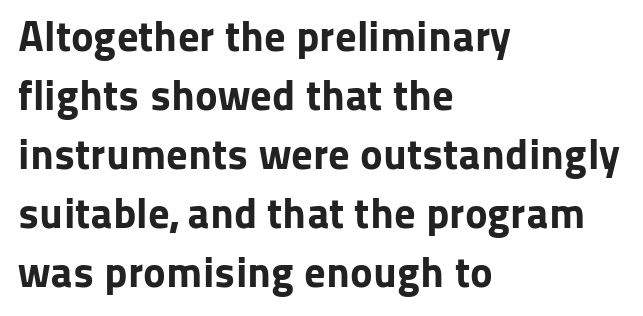
{"serif": "no", "italic": "no", "bold": "yes", "weight": "bold", "width": "normal", "stroke_contrast": "low", "x_height": "medium", "monospaced": "no", "underline": "no", "align": "left", "line_spacing": "normal", "line_spacing_ratio": 1.37, "letter_spacing": "normal", "letter_spacing_em": 0.0, "glyph_px": 43}
